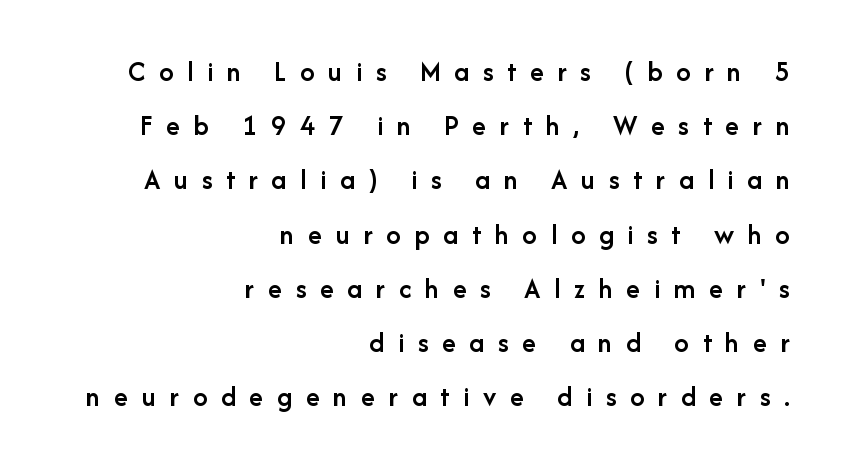
{"serif": "no", "italic": "no", "bold": "semi", "weight": "semibold", "width": "normal", "stroke_contrast": "low", "x_height": "medium", "monospaced": "no", "underline": "no", "align": "right", "line_spacing_ratio": 1.87, "letter_spacing": "wide", "letter_spacing_em": 0.47, "glyph_px": 29}
